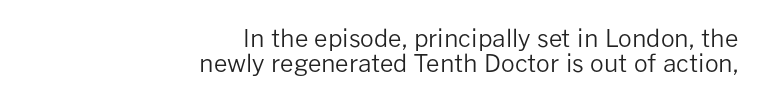
Vertical stems look standard width or narrower in stroke. One glance says dense: line gaps are narrower than usual. The gap between lines stays unmarked. Short note: letters normally spaced. Short and long lines alike share a common ending point at right. Notice how the stems are strictly vertical — no italics here.
